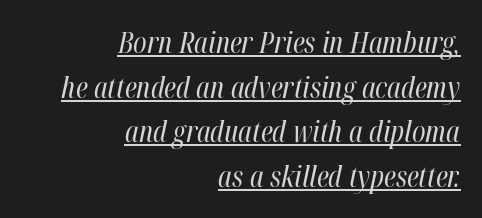
The face used here is proportionally spaced, like ordinary book or web type. Words appear dense and cohesive because spacing is normal. Weight: not bold — regular or lighter. The face used here appears with an underline applied. Quick note: interline space is typical.
